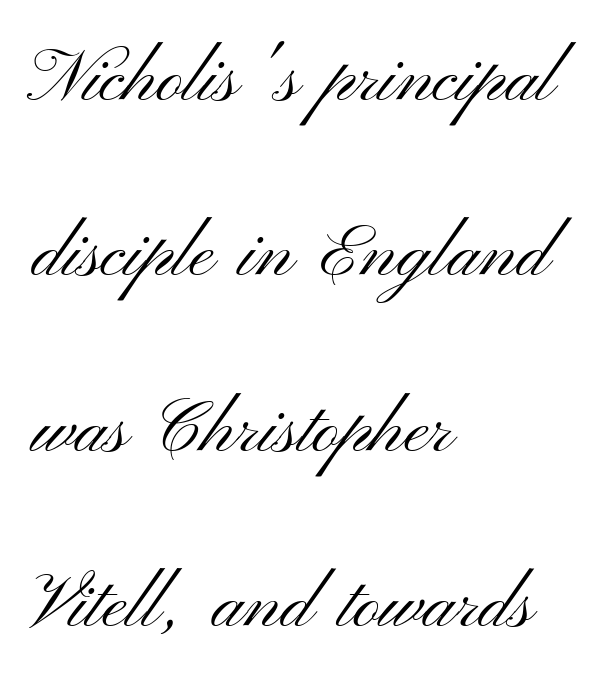
{"serif": "no", "bold": "no", "weight": "light", "width": "wide", "stroke_contrast": "medium", "x_height": "small", "monospaced": "no", "underline": "no", "align": "left", "line_spacing": "loose", "line_spacing_ratio": 2.37, "letter_spacing": "normal", "letter_spacing_em": 0.0, "glyph_px": 74}
